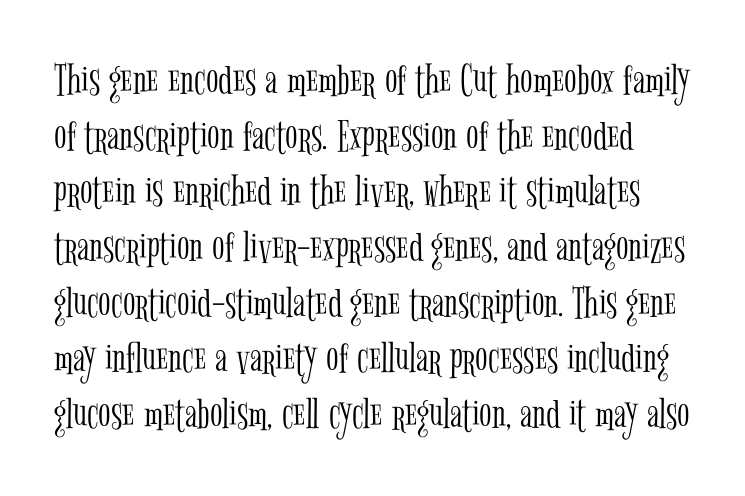
Varying glyph widths throughout — classic text-font behaviour. I'd call this a serif setting — the letters wear small feet. These glyphs show unthickened strokes, regular width or finer. Italic: no, the glyphs are upright roman. The passage shown is not underscored anywhere. Characters follow at the spacing the type designer built in.
